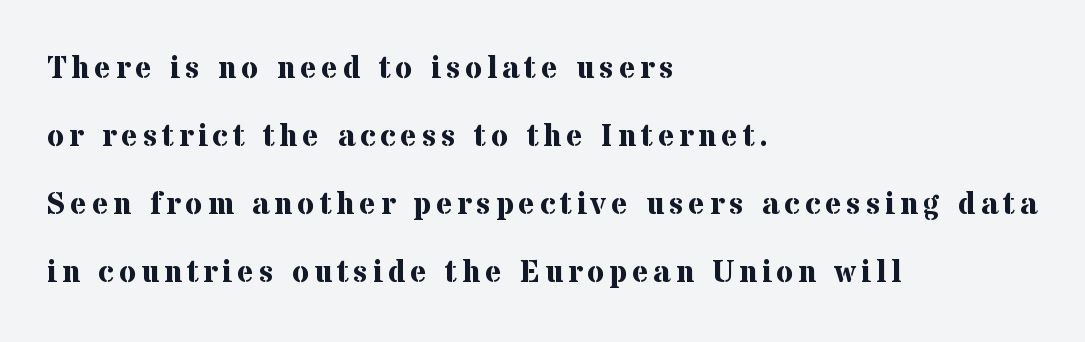
The image shows 31 px bold serif type, upright; set left-aligned, loose line spacing (2.19x), not underlined; medium stroke contrast and a medium x-height.
